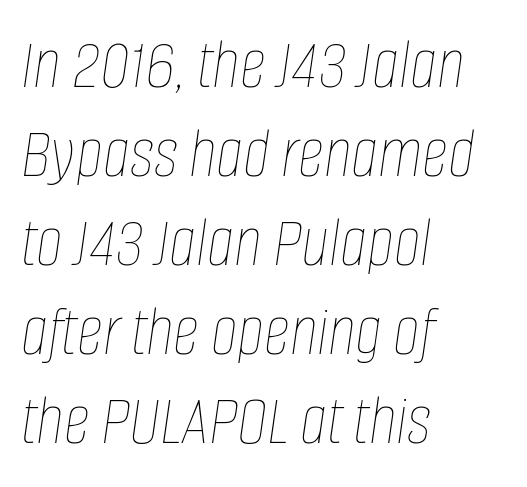
{"italic": "yes", "lean": "right", "slant_degrees": 8, "bold": "no", "weight": "thin", "width": "condensed", "stroke_contrast": "low", "x_height": "large", "monospaced": "no", "underline": "no", "align": "left", "line_spacing_ratio": 1.22, "letter_spacing": "normal", "letter_spacing_em": 0.0, "glyph_px": 73}
